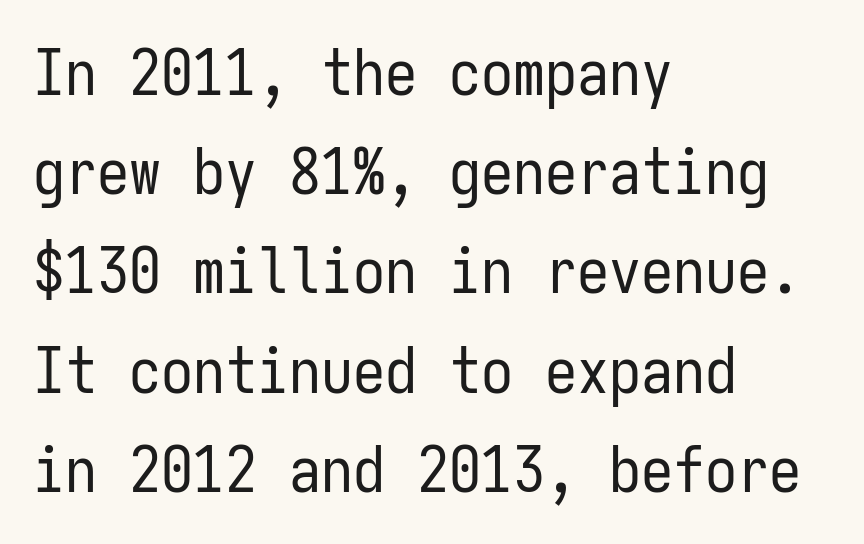
Note: no serifs on the glyphs. Vertical stems look standard width or narrower in stroke. A typesetter would call this monospace, since all characters share one set width. Honestly, there is no underline to notice here at all.
